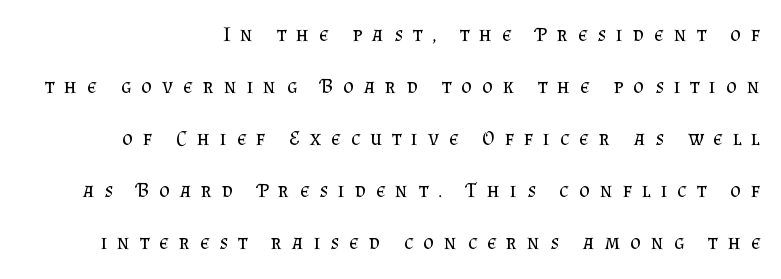
Q: Is the text bold? A: No.
Q: Is the text italic (slanted)? A: No, it is upright.
Q: Is the text underlined? A: No.
Q: How is the paragraph aligned? A: Right-aligned.
Q: Is the spacing between letters normal or unusually wide? A: Unusually wide.
Q: Is the spacing between lines tight, normal or loose? A: Loose.
